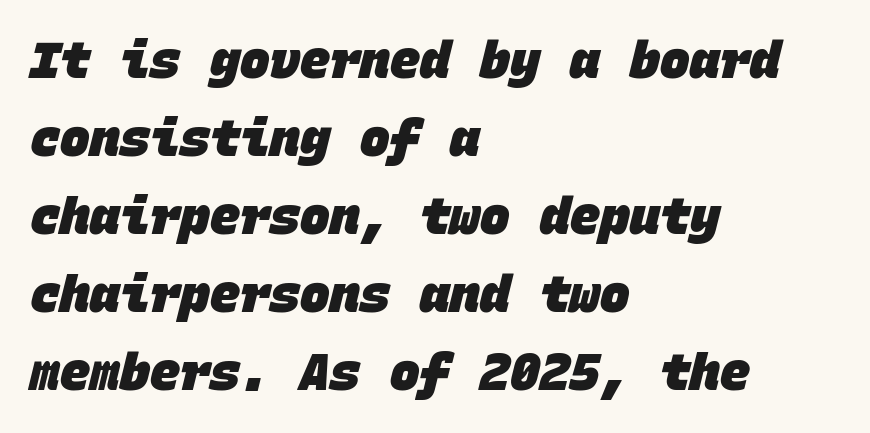
{"serif": "no", "bold": "yes", "weight": "heavy", "width": "normal", "stroke_contrast": "low", "x_height": "large", "monospaced": "yes", "underline": "no", "align": "left", "line_spacing": "normal", "line_spacing_ratio": 1.56, "letter_spacing": "normal", "letter_spacing_em": 0.0, "glyph_px": 50}
